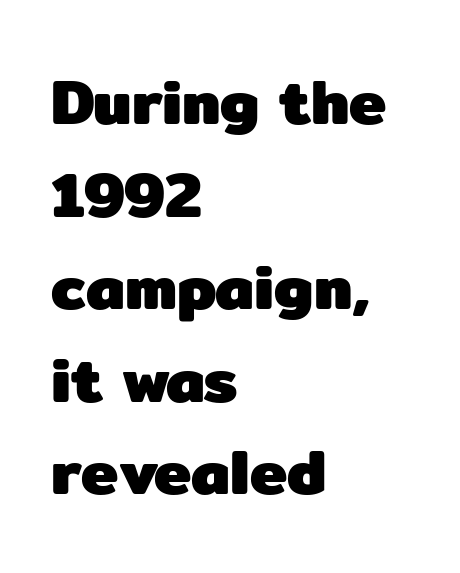
Casual observation: everything's shoved over to the left. Nobody touched the tracking dial on this one. Style check: upright. A sans-serif font was chosen for this passage.
